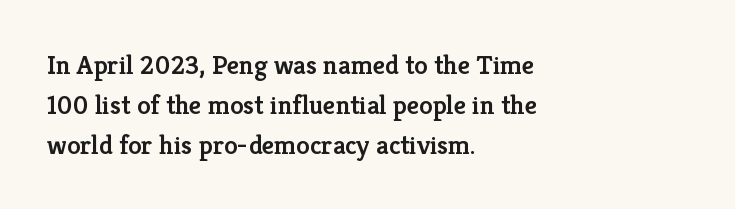
The image shows 27 px text type, upright; set left-aligned, normal line spacing (1.48x), normal letter spacing, not underlined.
